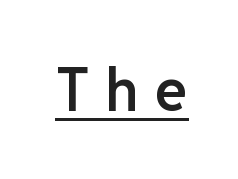
Q: Is the text bold? A: Semi-bold.
Q: Is the text italic (slanted)? A: No, it is upright.
Q: Is the typeface a serif or a sans-serif typeface? A: Sans-serif.
Q: Is the text underlined? A: Yes.
Q: Is the spacing between letters normal or unusually wide? A: Unusually wide.
Q: Width (condensed, normal, or wide)? A: Normal.
Q: Stroke contrast? A: Low.
Q: x-height? A: Medium.
Q: Monospaced? A: Yes.
